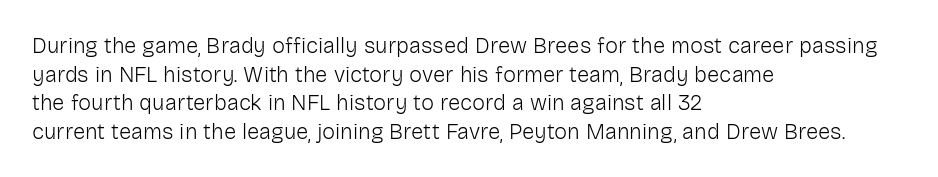
The image shows 22 px text type, upright; set left-aligned, normal line spacing (1.3x), normal letter spacing, not underlined.
